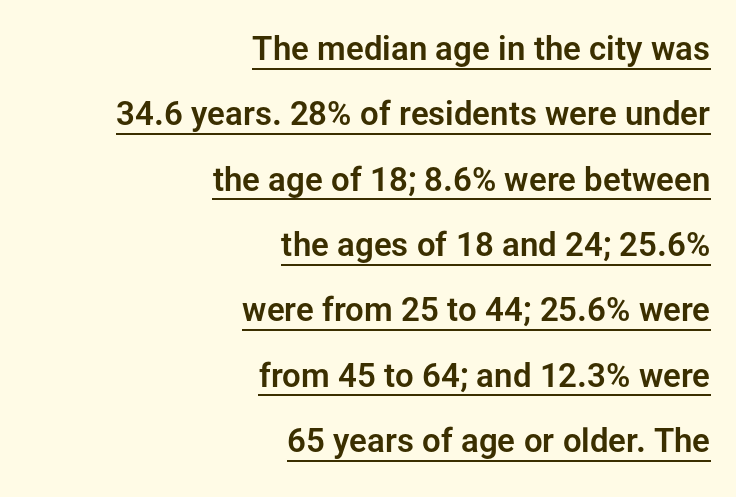
Q: Is the text italic (slanted)? A: No, it is upright.
Q: Is the typeface a serif or a sans-serif typeface? A: Sans-serif.
Q: Is the text underlined? A: Yes.
Q: How is the paragraph aligned? A: Right-aligned.
Q: Is the spacing between letters normal or unusually wide? A: Normal.
Q: Is the spacing between lines tight, normal or loose? A: Loose.
Q: Width (condensed, normal, or wide)? A: Normal.
Q: Stroke contrast? A: Low.
Q: x-height? A: Medium.
Q: Monospaced? A: No.
